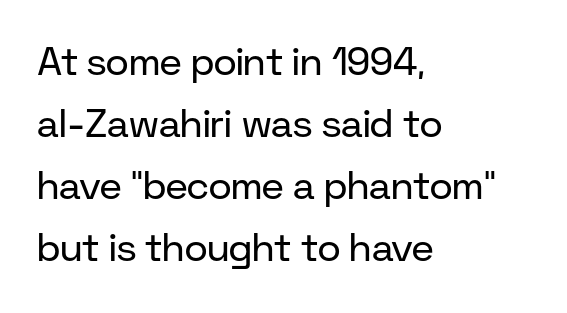
The face used here is a sans, in the tradition of grotesques and geometrics. If you measured baseline to baseline, you'd find a middling distance. Is the letter spacing exaggerated? No — it looks like the ordinary default. The font's upright variant was chosen for this text. Teacher's note: observe the even left margin — that is flush-left alignment. Weight: regular or lighter.
